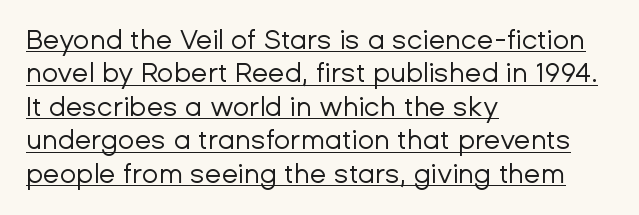
Stem width sits at or under what a default text font uses. Underlined type. One-word summary of the alignment: left. Tracking here is standard; glyphs follow each other at the usual distance.
